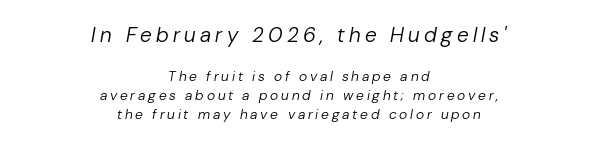
{"italic": "yes", "lean": "right", "slant_degrees": 10, "bold": "no", "underline": "no", "align": "center", "line_spacing": "normal", "line_spacing_ratio": 1.37, "letter_spacing": "wide", "letter_spacing_em": 0.2, "larger_block": "first", "size_ratio": 1.5, "glyph_px": 21}
